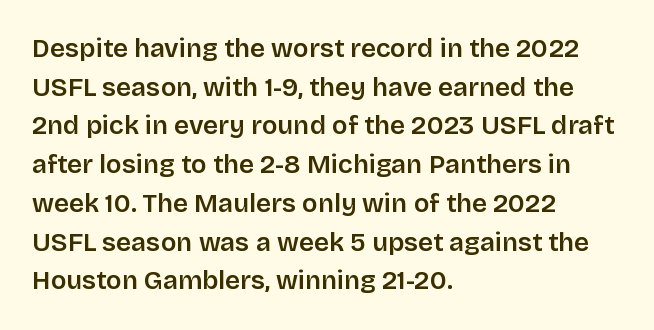
What stands out about the letter spacing? Nothing — it is the standard amount. Where is the straight margin? On the left. The glyphs are unaccompanied by any horizontal stroke below them. Is there any slant? The stems are plumb. The leading is moderate, giving the passage an even texture.
